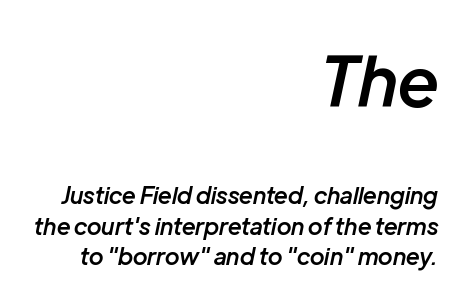
{"italic": "yes", "lean": "right", "slant_degrees": 12, "bold": "semi", "weight": "semibold", "width": "normal", "stroke_contrast": "low", "x_height": "medium", "monospaced": "no", "underline": "no", "align": "right", "line_spacing": "normal", "line_spacing_ratio": 1.32, "letter_spacing": "normal", "letter_spacing_em": 0.0, "larger_block": "first", "size_ratio": 3.0, "glyph_px": 69}
